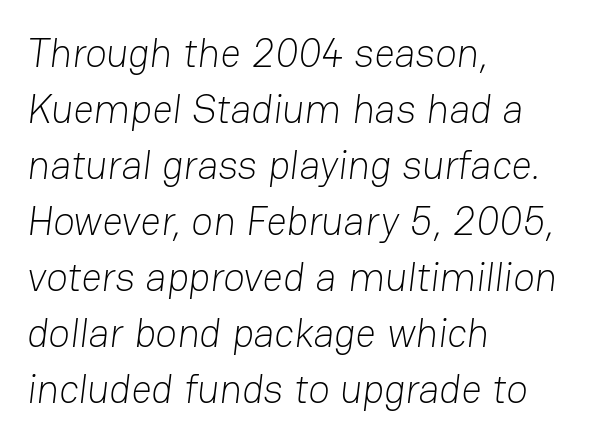
Q: Is the text bold? A: No.
Q: Is the typeface a serif or a sans-serif typeface? A: Sans-serif.
Q: Is the text underlined? A: No.
Q: How is the paragraph aligned? A: Left-aligned.
Q: Is the spacing between letters normal or unusually wide? A: Normal.
Q: Is the spacing between lines tight, normal or loose? A: Normal.
Q: Width (condensed, normal, or wide)? A: Normal.
Q: Stroke contrast? A: Low.
Q: x-height? A: Medium.
Q: Monospaced? A: No.
